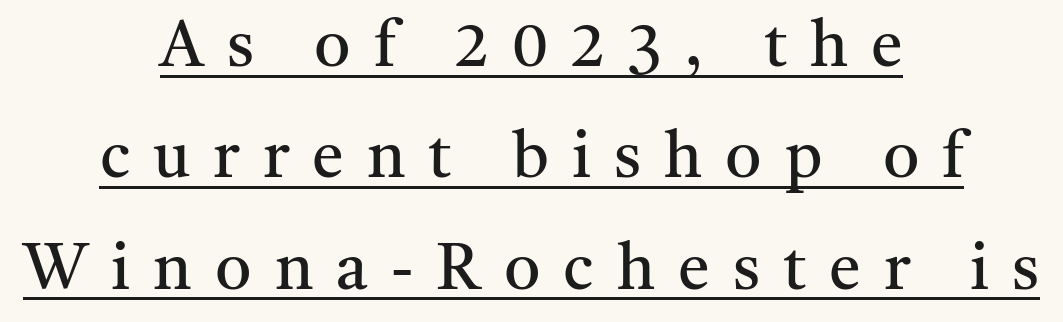
Vertical strokes here are truly vertical. Where is the straight margin? There isn't one; the lines are centered. Is this a heavy cut? Hardly; it is regular or lighter. Glance below the letters and you will spot a drawn line. The type is letterspaced generously, with wide tracking. You could not count columns in this text — the font is proportionally spaced.
